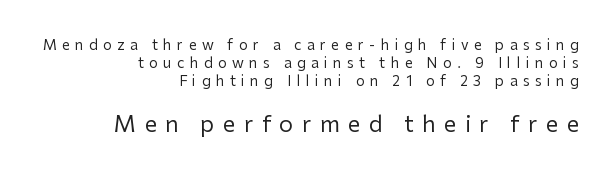
The image shows 22 px text type, upright; set right-aligned, normal line spacing (1.3x), unusually wide letter spacing (+0.39 em), not underlined; the second (bottom) block is 1.57x larger.
